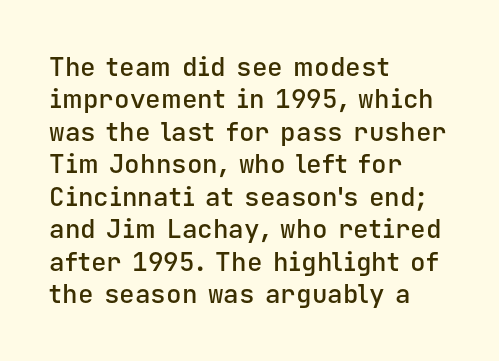
{"italic": "no", "bold": "semi", "underline": "no", "align": "left", "line_spacing": "normal", "line_spacing_ratio": 1.25, "letter_spacing": "normal", "letter_spacing_em": 0.0, "glyph_px": 26}
